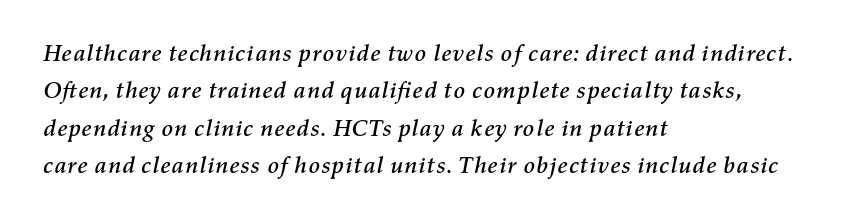
The image shows 24 px text type, italic (leaning right); set left-aligned, normal line spacing (1.56x), normal letter spacing, not underlined.
